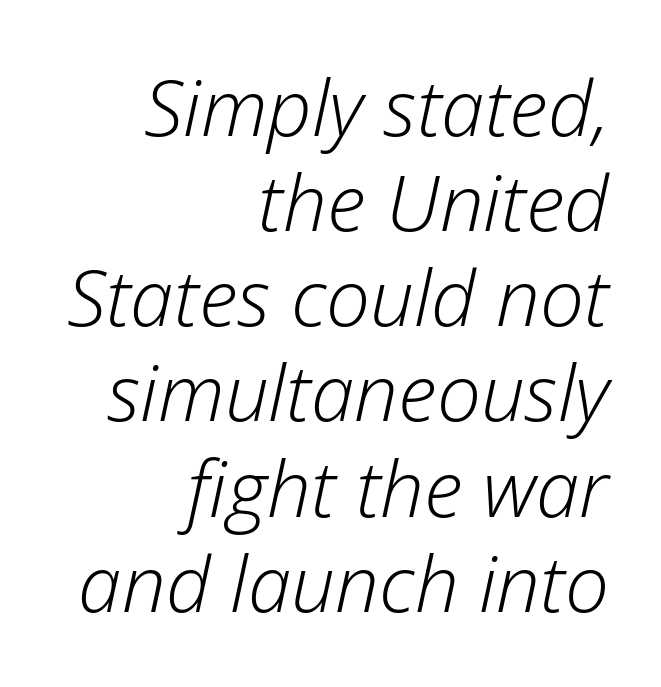
The gap between lines stays unmarked. There is no visible air inserted between adjacent glyphs. One-word summary of the alignment: right. Would a proofreader flag this as italicized? Yes.
